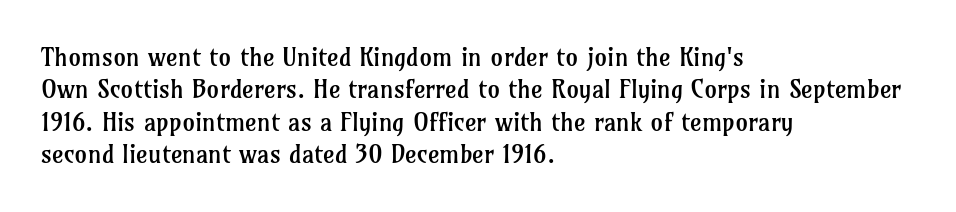
The image shows 25 px text type, upright; set left-aligned, normal line spacing (1.3x), normal letter spacing, not underlined.
